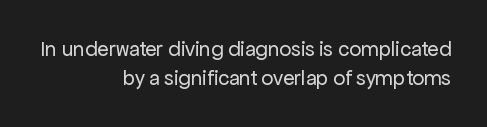
{"italic": "no", "bold": "no", "underline": "no", "align": "right", "line_spacing": "normal", "line_spacing_ratio": 1.36, "letter_spacing": "normal", "letter_spacing_em": 0.0, "glyph_px": 21}
